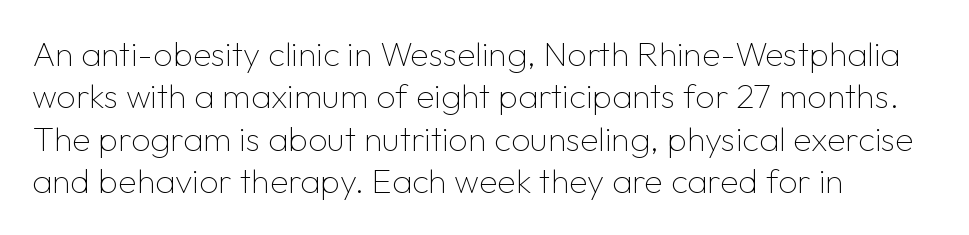
The image shows 34 px thin sans-serif type, upright; set left-aligned, normal line spacing (1.25x), normal letter spacing, not underlined; low stroke contrast and a medium x-height.
